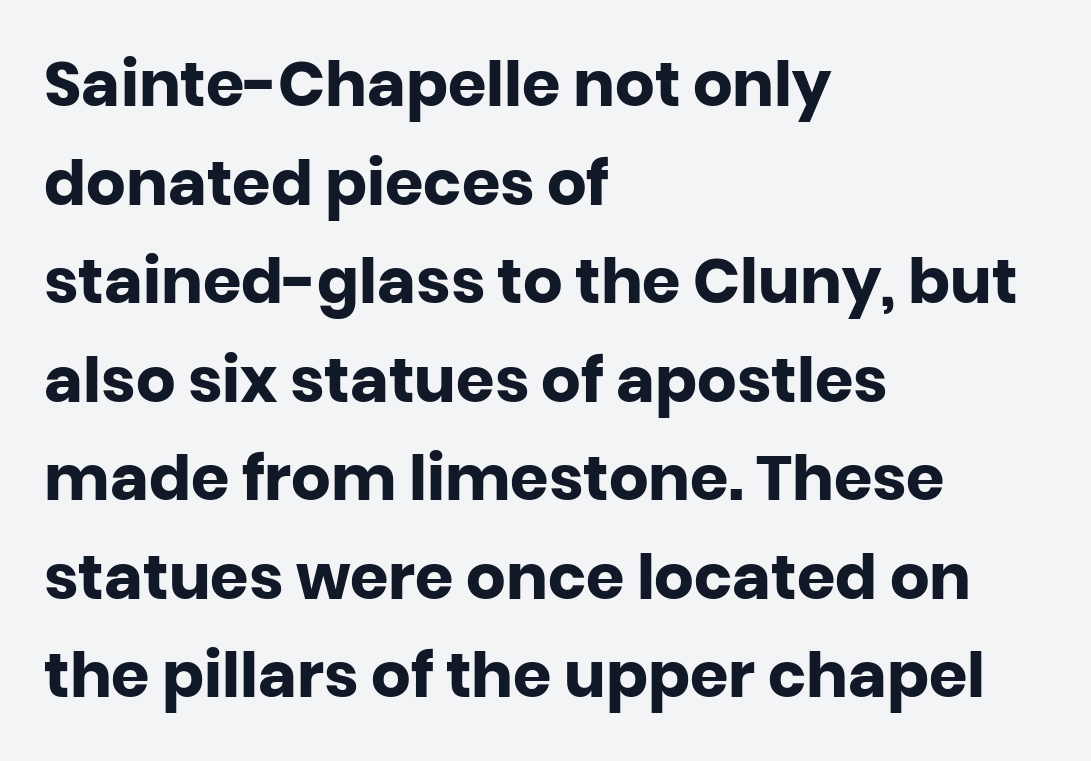
Q: Is the text bold? A: Yes.
Q: Is the text italic (slanted)? A: No, it is upright.
Q: Is the typeface a serif or a sans-serif typeface? A: Sans-serif.
Q: Is the text underlined? A: No.
Q: How is the paragraph aligned? A: Left-aligned.
Q: Is the spacing between letters normal or unusually wide? A: Normal.
Q: Is the spacing between lines tight, normal or loose? A: Normal.
Q: Width (condensed, normal, or wide)? A: Normal.
Q: Stroke contrast? A: Low.
Q: x-height? A: Large.
Q: Monospaced? A: No.
